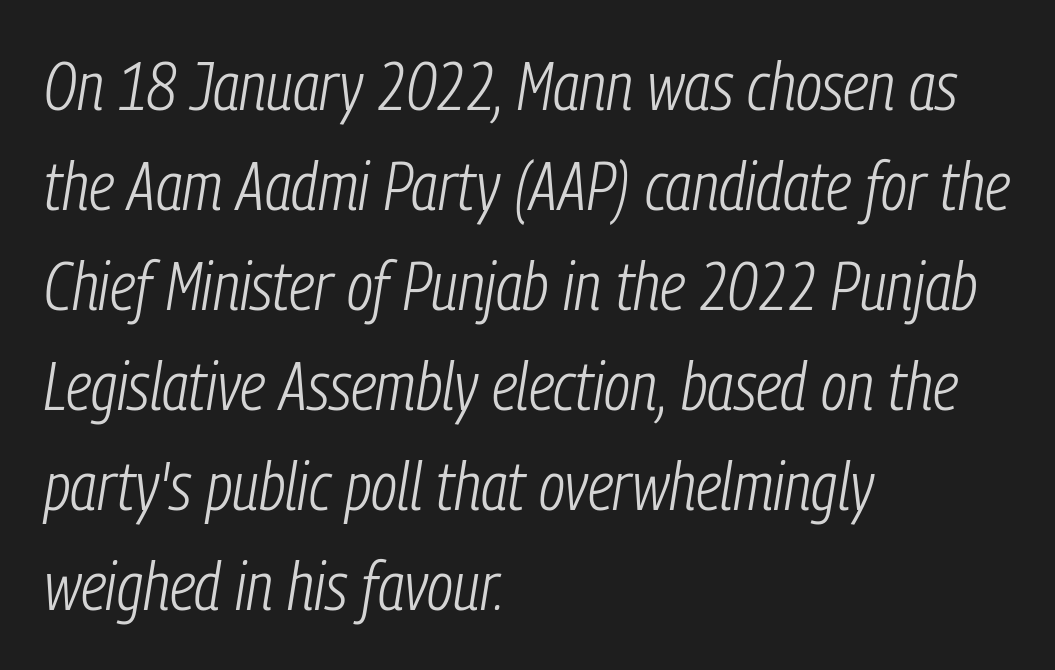
Q: Is the text bold? A: No.
Q: Is the text italic (slanted)? A: Yes, it leans right by about 9 degrees.
Q: Is the text underlined? A: No.
Q: How is the paragraph aligned? A: Left-aligned.
Q: Is the spacing between letters normal or unusually wide? A: Normal.
Q: Is the spacing between lines tight, normal or loose? A: Normal.
Q: Width (condensed, normal, or wide)? A: Condensed.
Q: Stroke contrast? A: Low.
Q: x-height? A: Medium.
Q: Monospaced? A: No.
